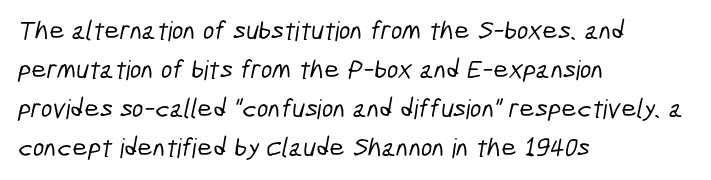
{"underline": "no", "align": "left", "line_spacing": "normal", "line_spacing_ratio": 1.45, "letter_spacing": "normal", "letter_spacing_em": 0.0, "glyph_px": 27}
